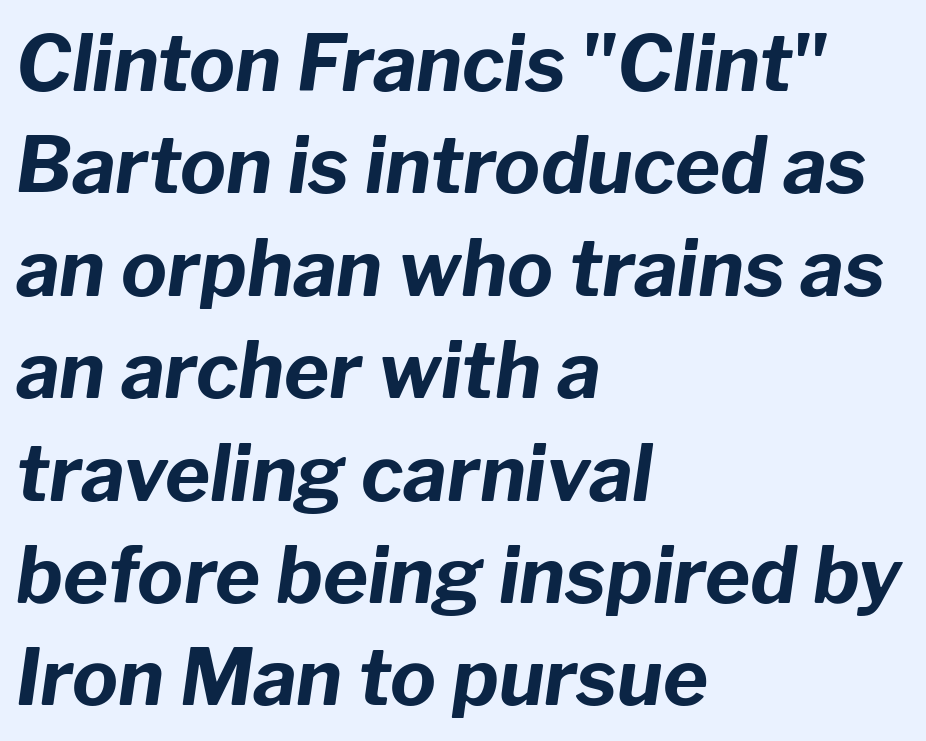
The image shows 77 px bold type, italic (leaning right); set left-aligned, normal line spacing (1.33x), normal letter spacing, not underlined; low stroke contrast and a medium x-height.
